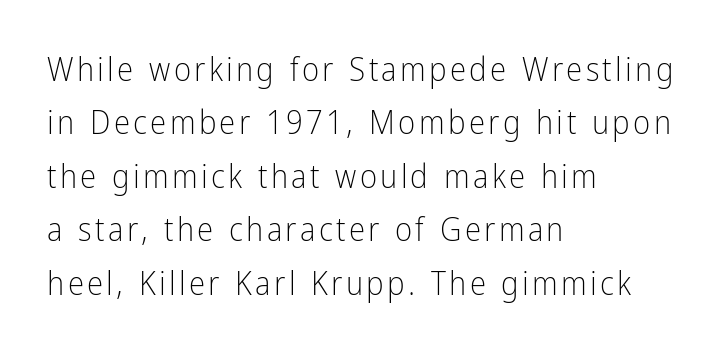
If you drew a line through each stem, it would be perfectly vertical. A student would call this left alignment; a typographer would say flush left, rag right. Here the designer chose a conventional face with non-uniform glyph widths. Descenders hang freely into open space. No letter is thick-stroked: the sample isn't bold.
